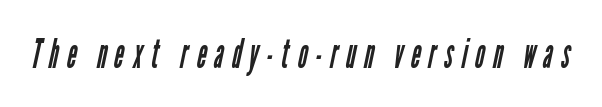
{"serif": "no", "bold": "no", "weight": "regular", "width": "condensed", "stroke_contrast": "low", "x_height": "medium", "monospaced": "no", "underline": "no", "letter_spacing": "wide", "letter_spacing_em": 0.2, "glyph_px": 41}
